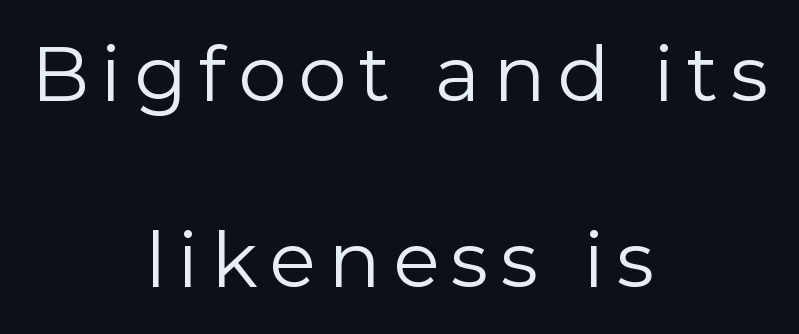
The image shows 77 px regular-weight sans-serif type, upright; set centered, loose line spacing (2.42x), not underlined; a medium x-height.
